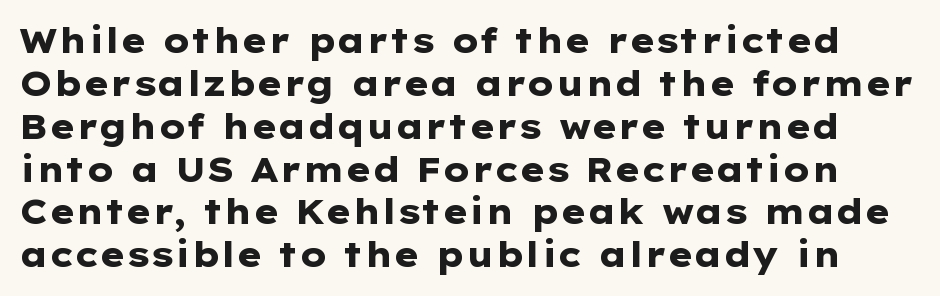
{"serif": "no", "italic": "no", "bold": "yes", "weight": "heavy", "width": "wide", "stroke_contrast": "low", "x_height": "medium", "monospaced": "no", "underline": "no", "line_spacing": "normal", "line_spacing_ratio": 1.26, "letter_spacing": "normal", "letter_spacing_em": 0.0, "glyph_px": 34}
